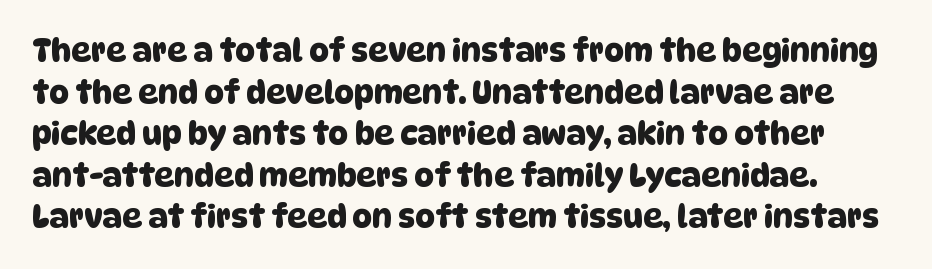
The image shows 31 px sans-serif type; set normal line spacing (1.34x), normal letter spacing, not underlined; low stroke contrast and a large x-height.
